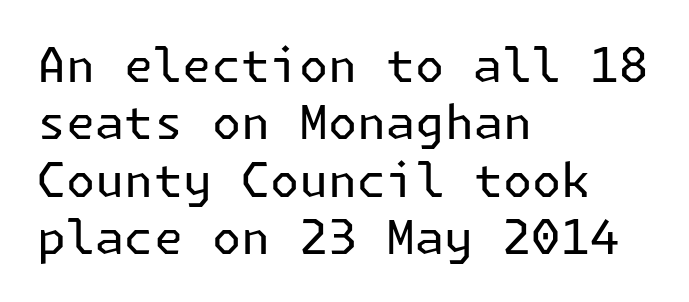
{"serif": "no", "italic": "no", "bold": "no", "weight": "regular", "width": "normal", "stroke_contrast": "low", "x_height": "medium", "underline": "no", "align": "left", "line_spacing_ratio": 1.22, "letter_spacing": "normal", "letter_spacing_em": 0.0, "glyph_px": 47}
